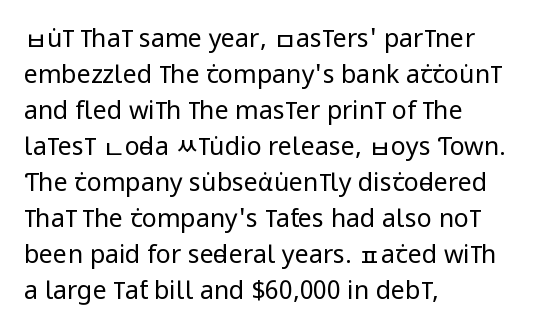
Q: Is the text bold? A: No.
Q: Is the text italic (slanted)? A: No, it is upright.
Q: Is the text underlined? A: No.
Q: How is the paragraph aligned? A: Left-aligned.
Q: Is the spacing between letters normal or unusually wide? A: Normal.
Q: Is the spacing between lines tight, normal or loose? A: Normal.
